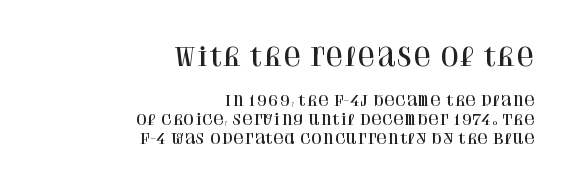
The image shows 24 px text type, upright; set right-aligned, normal line spacing (1.36x), normal letter spacing, not underlined; the first (top) block is 1.71x larger.
